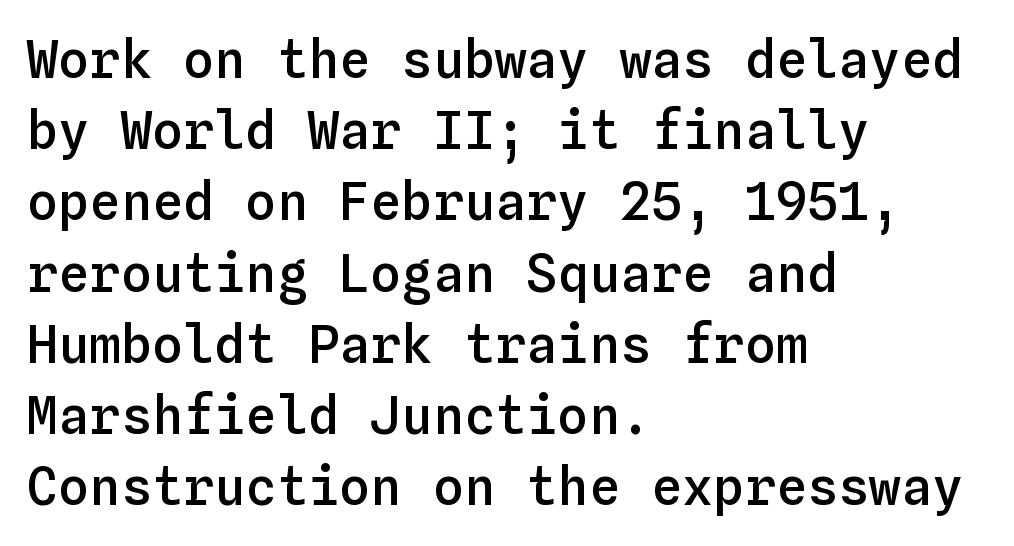
{"italic": "no", "bold": "semi", "weight": "semibold", "width": "normal", "stroke_contrast": "low", "x_height": "medium", "monospaced": "yes", "underline": "no", "align": "left", "line_spacing": "normal", "line_spacing_ratio": 1.37, "letter_spacing": "normal", "letter_spacing_em": 0.0, "glyph_px": 52}
